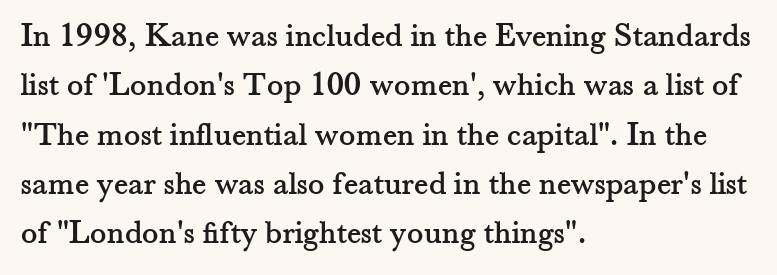
{"serif": "yes", "italic": "no", "width": "normal", "stroke_contrast": "medium", "x_height": "small", "monospaced": "no", "underline": "no", "align": "left", "line_spacing": "normal", "line_spacing_ratio": 1.45, "letter_spacing": "normal", "letter_spacing_em": 0.0, "glyph_px": 34}
